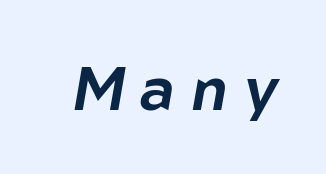
Q: Is the text italic (slanted)? A: Yes, it leans right by about 10 degrees.
Q: Is the text underlined? A: No.
Q: Is the spacing between letters normal or unusually wide? A: Unusually wide.
Q: Width (condensed, normal, or wide)? A: Normal.
Q: Stroke contrast? A: Low.
Q: x-height? A: Medium.
Q: Monospaced? A: No.
